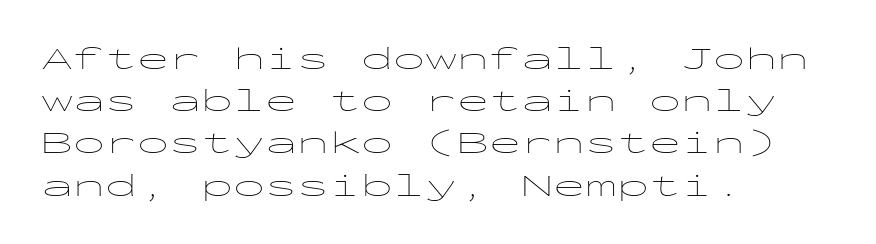
Check the space under the baseline: it is left empty. Heft: none added — not bold. Tall strokes in this sample are plumb rather than angled. Do the characters align in a grid? Yes, the font is monospaced.
